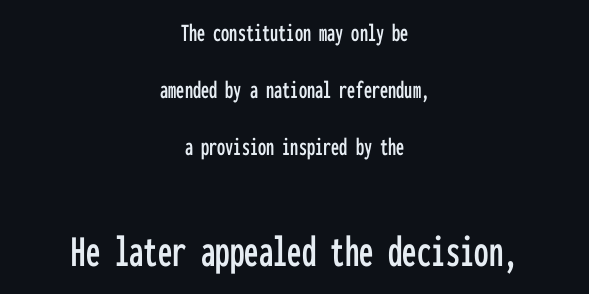
This sample is center-justified, so both line endings float freely. The typeface chosen for these lines omits serifs. Honestly, the rows look like they've been pulled way apart. Does extra space separate the letters? No, they use regular spacing. Quick note: underline off. A typesetter would call this monospace, since all characters share one set width.
